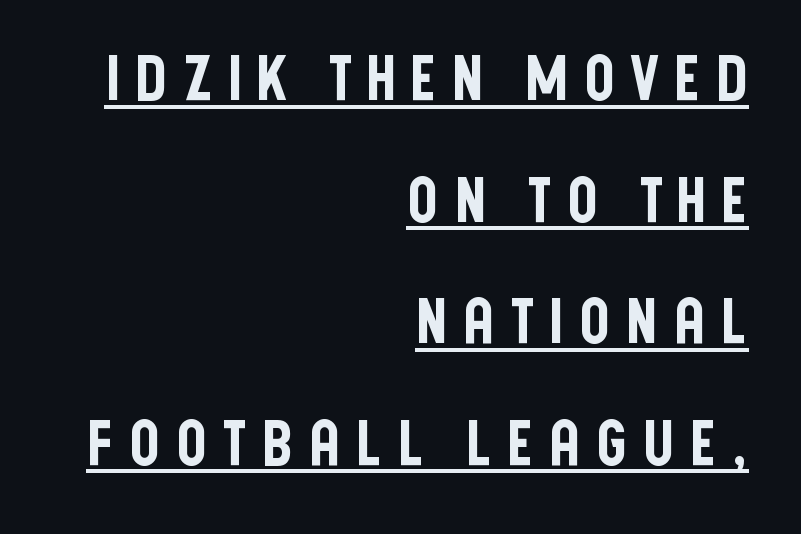
{"serif": "no", "italic": "no", "width": "condensed", "stroke_contrast": "low", "x_height": "large", "monospaced": "no", "underline": "yes", "align": "right", "line_spacing": "loose", "line_spacing_ratio": 1.96, "letter_spacing": "wide", "letter_spacing_em": 0.22, "glyph_px": 62}
